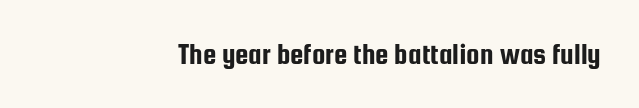
Is the letter spacing exaggerated? No — it looks like the ordinary default. Lines of text with bare space underneath. A typesetter would label this face a sans. Varying glyph widths throughout — classic text-font behaviour. Tall strokes in this sample are plumb rather than angled.
